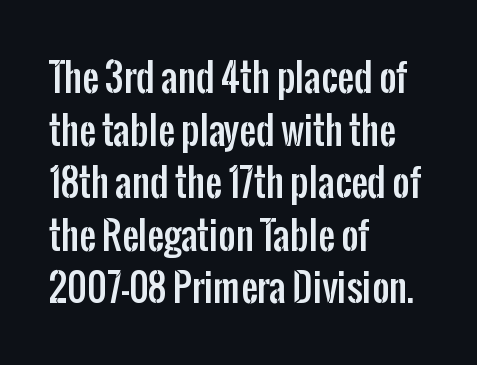
The image shows 37 px condensed sans-serif type, upright; set left-aligned, normal line spacing (1.42x), normal letter spacing, not underlined; low stroke contrast and a medium x-height.
